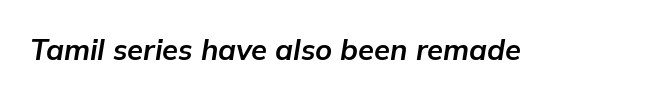
Q: Is the text bold? A: Yes.
Q: Is the text italic (slanted)? A: Yes, it leans right by about 9 degrees.
Q: Is the text underlined? A: No.
Q: Is the spacing between letters normal or unusually wide? A: Normal.
Q: Width (condensed, normal, or wide)? A: Normal.
Q: Stroke contrast? A: Low.
Q: x-height? A: Medium.
Q: Monospaced? A: No.
